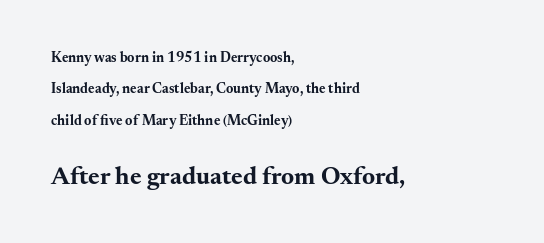
Characters remain perfectly vertical along every line. Here the glyphs are tracked normally, forming tight word shapes. One glance says open: line gaps are wider than usual. The rendering uses a bold face; every stroke is thick and dark. Leftover space on each line is placed entirely after the last word.
